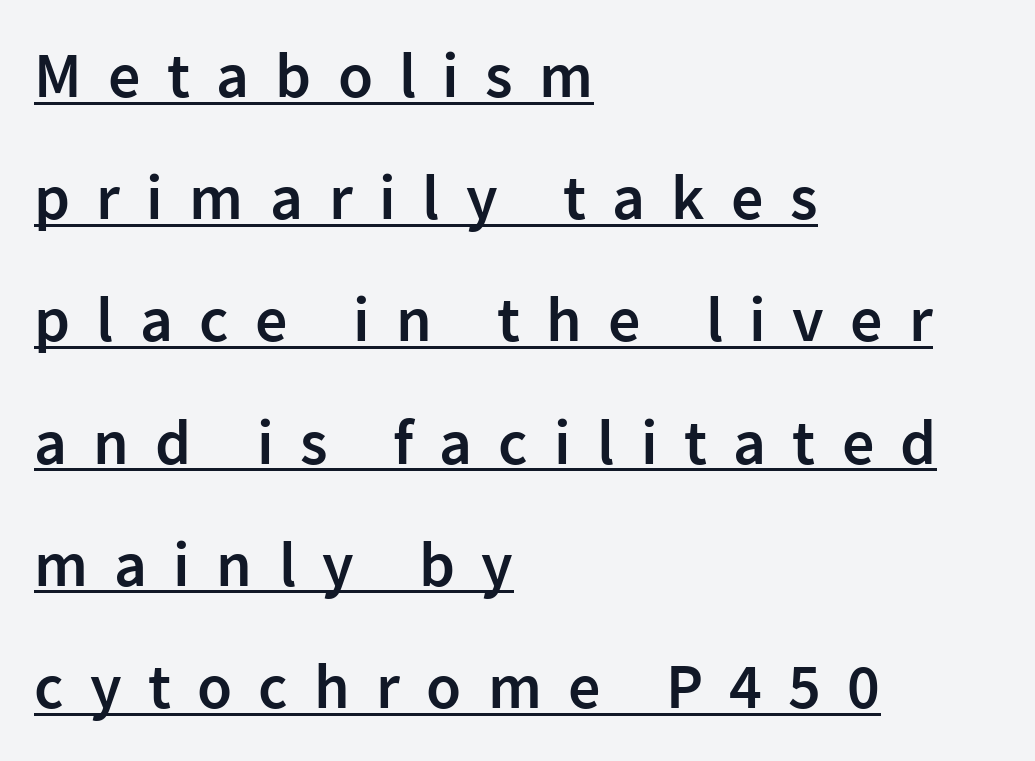
The letters carry no serifs — their stems end cleanly without finishing strokes. The tracking reads as deliberately expanded to a designer's eye. Typesetter's note: demi weight, one step under bold. Italic? Not at all — the glyphs are vertical.
